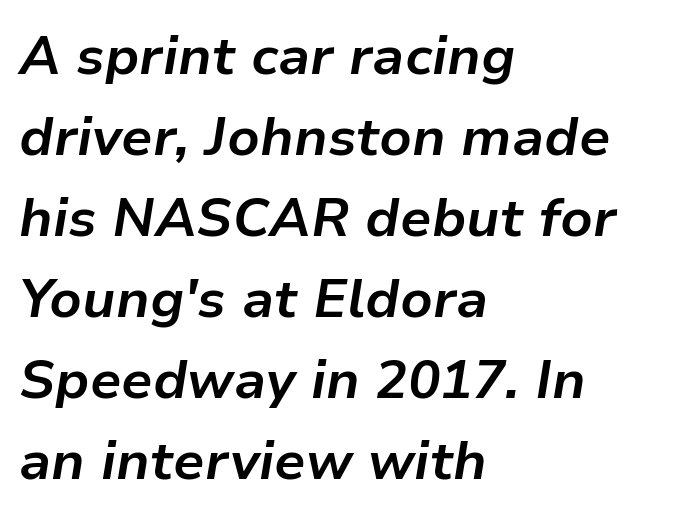
{"italic": "yes", "lean": "right", "slant_degrees": 9, "bold": "yes", "weight": "bold", "width": "normal", "stroke_contrast": "low", "x_height": "medium", "monospaced": "no", "underline": "no", "align": "left", "line_spacing": "normal", "line_spacing_ratio": 1.5, "letter_spacing": "normal", "letter_spacing_em": 0.0, "glyph_px": 54}
